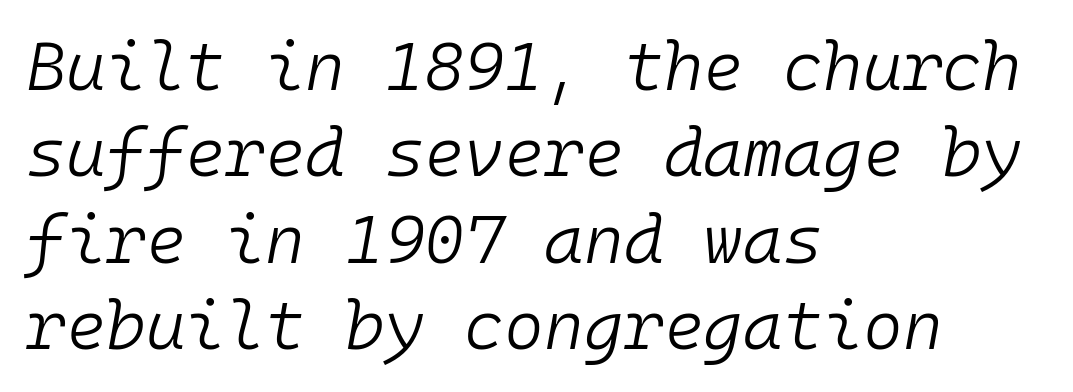
Between one letter and the next there's only the usual sliver of space. Typeset ragged right — the left edge is the straight one. Looks like terminal output: every glyph gets an equal slot. No extra ink here — the face is not bold.
